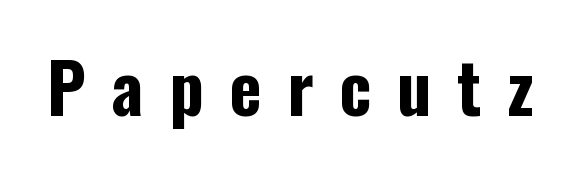
{"serif": "no", "italic": "no", "bold": "yes", "weight": "bold", "width": "condensed", "stroke_contrast": "low", "x_height": "medium", "monospaced": "no", "underline": "no", "letter_spacing": "wide", "letter_spacing_em": 0.37, "glyph_px": 69}
